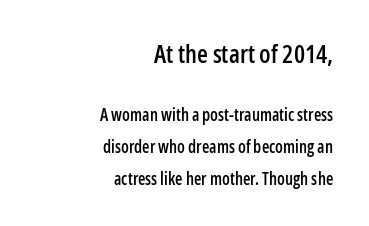
Q: Is the text italic (slanted)? A: No, it is upright.
Q: Is the text underlined? A: No.
Q: How is the paragraph aligned? A: Right-aligned.
Q: Is the spacing between letters normal or unusually wide? A: Normal.
Q: Which block of text is set in a larger size, the first (top) or the second (bottom)? A: The first (top) one.
